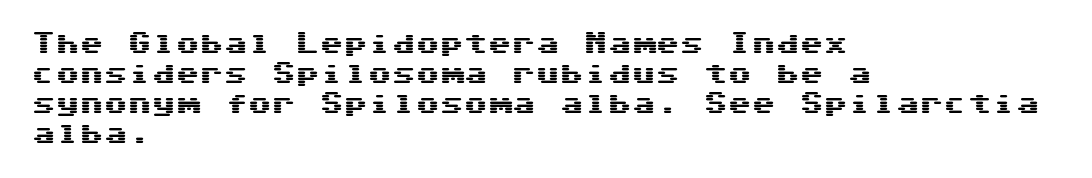
{"italic": "no", "underline": "no", "align": "left", "line_spacing": "normal", "line_spacing_ratio": 1.25, "letter_spacing": "normal", "letter_spacing_em": 0.0, "glyph_px": 24}
